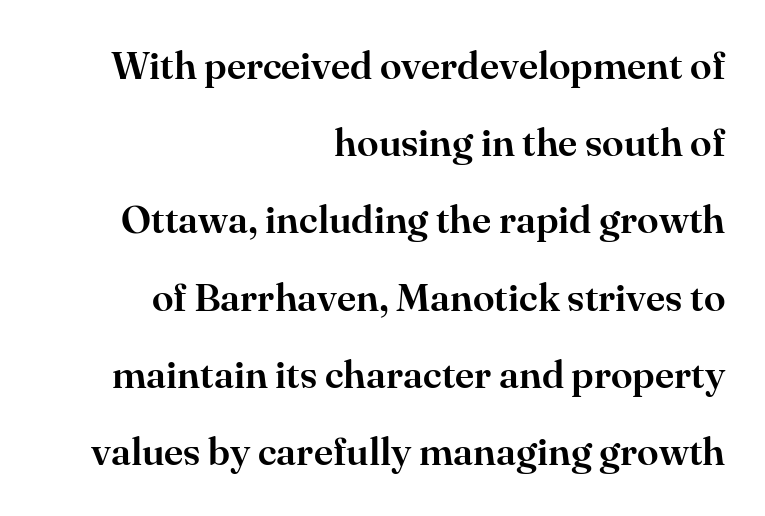
Clear beneath every line of the passage. The type sits square on the baseline with zero lean. Spacing between characters is what you'd get straight out of the box. A typesetter would call this proportional, since set widths differ per character.
